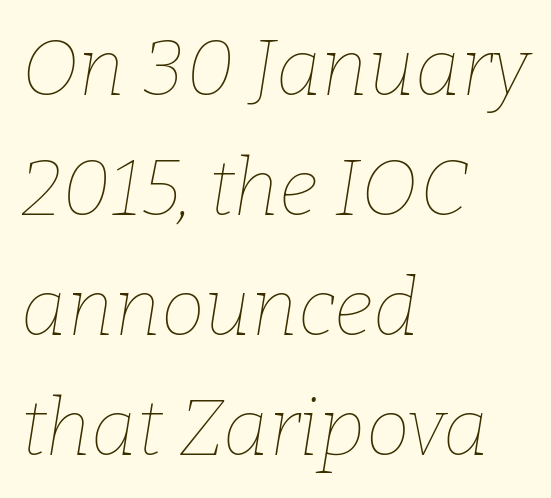
Q: Is the text bold? A: No.
Q: Is the text italic (slanted)? A: Yes, it leans right by about 9 degrees.
Q: Is the text underlined? A: No.
Q: How is the paragraph aligned? A: Left-aligned.
Q: Is the spacing between letters normal or unusually wide? A: Normal.
Q: Is the spacing between lines tight, normal or loose? A: Normal.
Q: Width (condensed, normal, or wide)? A: Normal.
Q: Stroke contrast? A: Low.
Q: x-height? A: Medium.
Q: Monospaced? A: No.
